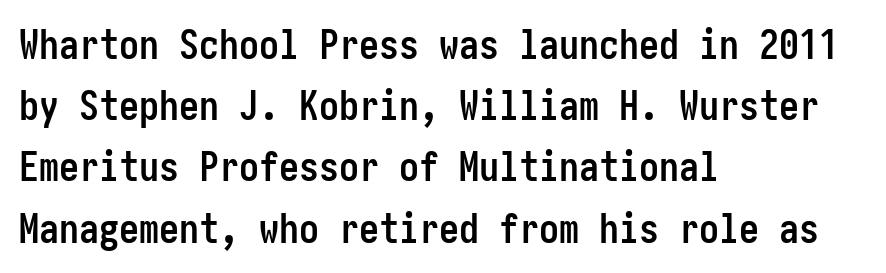
{"serif": "no", "italic": "no", "bold": "yes", "weight": "semibold", "width": "condensed", "stroke_contrast": "low", "x_height": "medium", "underline": "no", "align": "left", "line_spacing": "normal", "line_spacing_ratio": 1.53, "letter_spacing": "normal", "letter_spacing_em": 0.0, "glyph_px": 40}
